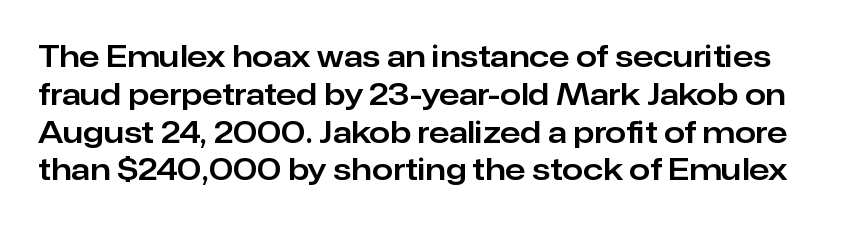
{"serif": "no", "italic": "no", "width": "normal", "stroke_contrast": "low", "x_height": "medium", "monospaced": "no", "underline": "no", "line_spacing": "normal", "line_spacing_ratio": 1.26, "letter_spacing": "normal", "letter_spacing_em": 0.0, "glyph_px": 30}
